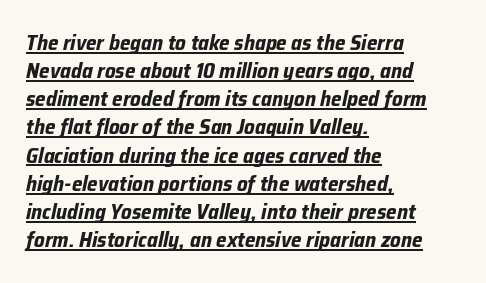
The image shows 21 px bold type, italic (leaning right); set left-aligned, normal line spacing (1.34x), normal letter spacing, underlined.
